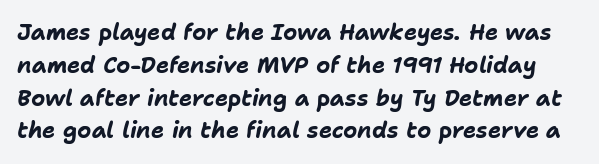
The image shows 22 px bold type, italic (leaning right); set normal line spacing (1.49x), normal letter spacing, not underlined.
